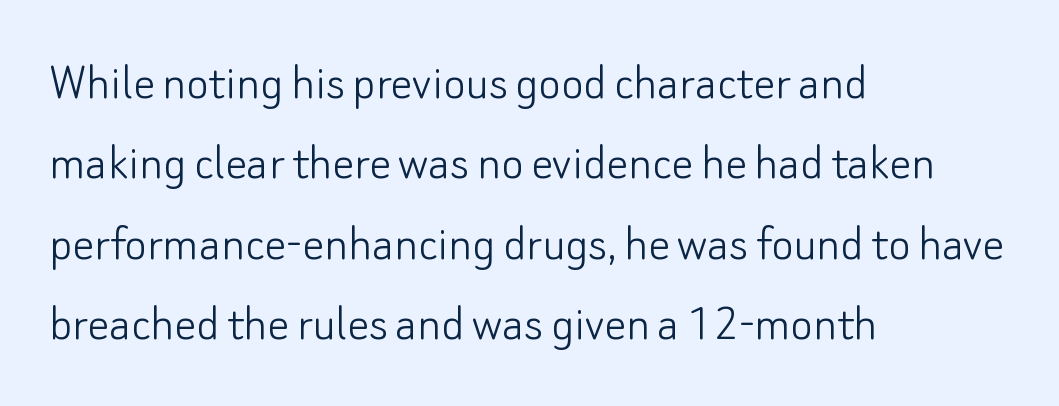
Nobody drew a line under any word here. To sum up the face: it is a sans, with no serifs. The face used here is proportionally spaced, like ordinary book or web type. Does the leading feel generous? No, just average. Is the stroke heavy? The answer is a plain regular-or-lighter. Does the copy run flush right? No — it runs flush left.
